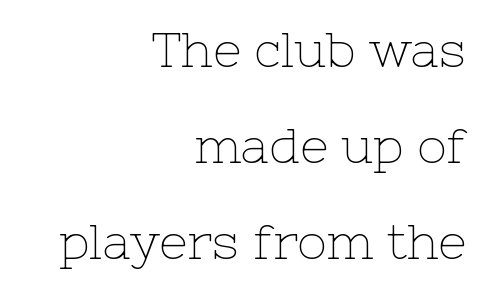
In terms of leading, this rendering errs on the spacious side. Descenders hang freely into open space. The paragraph shown leans on its right margin. Does the lettering tilt? It doesn't — this is upright.
